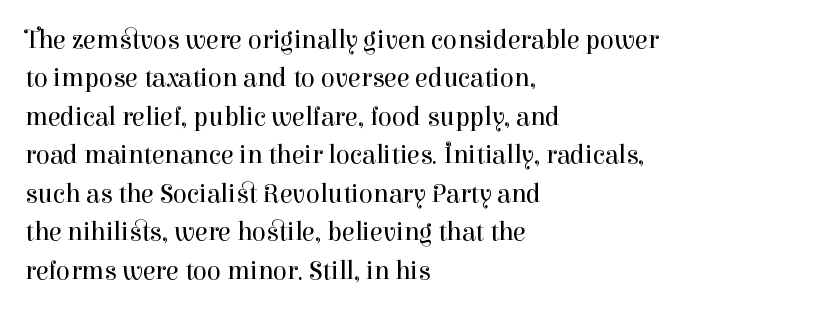
Leftover space on each line is placed entirely after the last word. The font sits on the lighter half of the weight spectrum, regular included. Here the glyphs are tracked normally, forming tight word shapes. Evenly set lines give the paragraph a standard silhouette. The area under the type is left untouched. The letters stand upright; this is a roman face.
